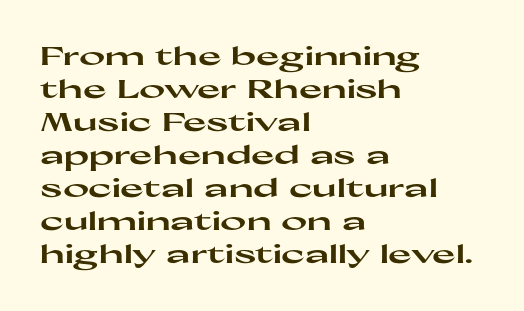
A full-strength bold gives these letters their thick strokes. The gaps between neighbouring characters are ordinary and unremarkable. The lines sit at an ordinary, default distance from one another. Descender tails drop into unmarked territory.
